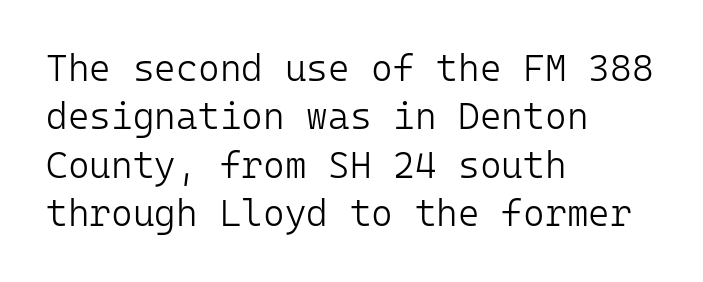
The image shows 37 px light sans-serif type, upright, monospaced; set left-aligned, normal line spacing (1.31x), normal letter spacing, not underlined; low stroke contrast and a medium x-height.
